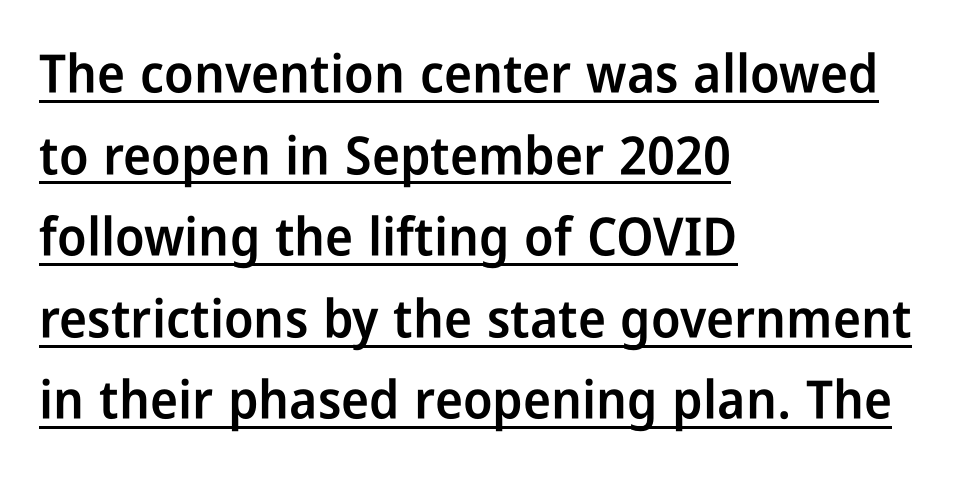
Does the weight exceed regular? Yes, but only to semibold. Each word holds together tightly as a unit, with standard inter-letter gaps. The setting favours the left margin, as ordinary paragraphs usually do. This is the regular roman posture of the typeface.
